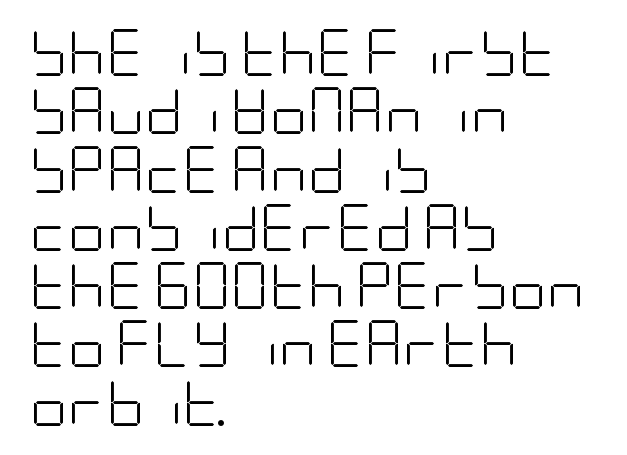
The image shows 47 px light, condensed sans-serif type, upright; set left-aligned, line spacing 1.24x, normal letter spacing, not underlined; low stroke contrast and a large x-height.
